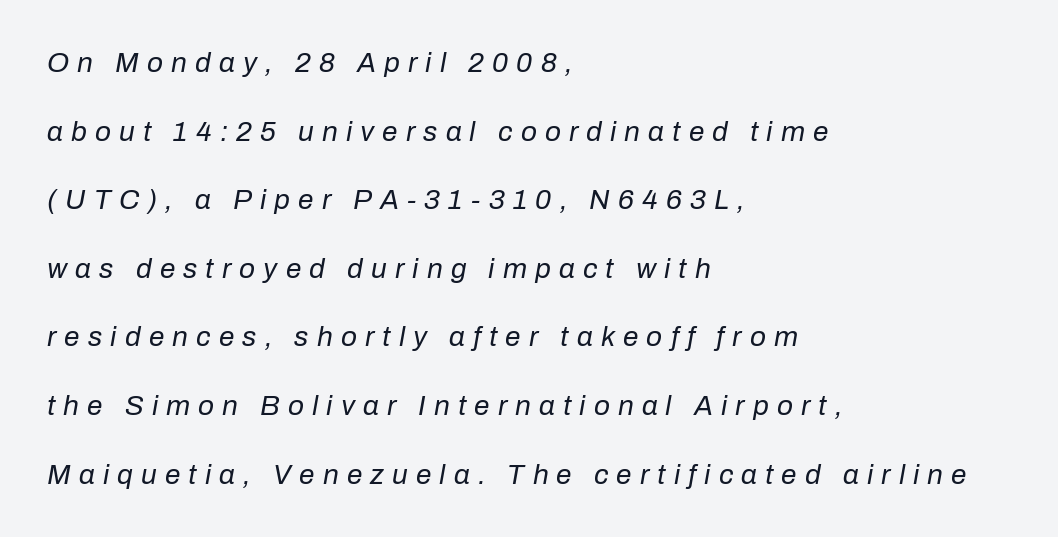
{"italic": "yes", "lean": "right", "slant_degrees": 10, "bold": "no", "weight": "regular", "width": "normal", "stroke_contrast": "low", "x_height": "medium", "monospaced": "no", "underline": "no", "align": "left", "line_spacing": "loose", "line_spacing_ratio": 2.45, "letter_spacing": "wide", "letter_spacing_em": 0.29, "glyph_px": 28}
